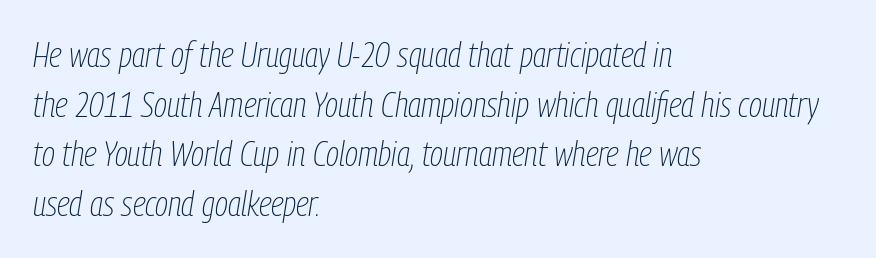
Q: Is the text bold? A: No.
Q: Is the text italic (slanted)? A: Yes, it leans right by about 9 degrees.
Q: Is the text underlined? A: No.
Q: How is the paragraph aligned? A: Left-aligned.
Q: Is the spacing between letters normal or unusually wide? A: Normal.
Q: Is the spacing between lines tight, normal or loose? A: Normal.
Q: Width (condensed, normal, or wide)? A: Condensed.
Q: Stroke contrast? A: Low.
Q: x-height? A: Medium.
Q: Monospaced? A: No.
